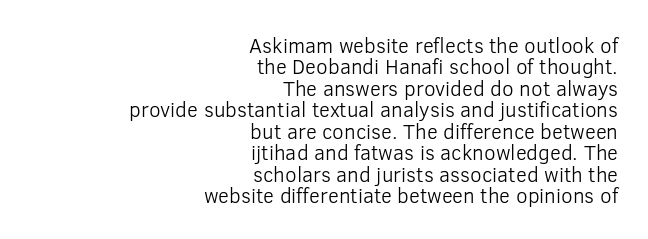
{"italic": "no", "bold": "no", "underline": "no", "align": "right", "line_spacing": "tight", "line_spacing_ratio": 1.02, "letter_spacing": "normal", "letter_spacing_em": 0.0, "glyph_px": 21}
